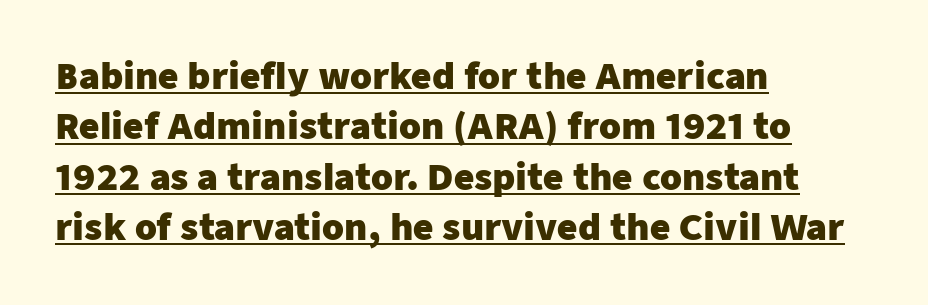
The image shows 35 px heavy sans-serif type, upright; set left-aligned, normal line spacing (1.44x), normal letter spacing, underlined; low stroke contrast and a medium x-height.
